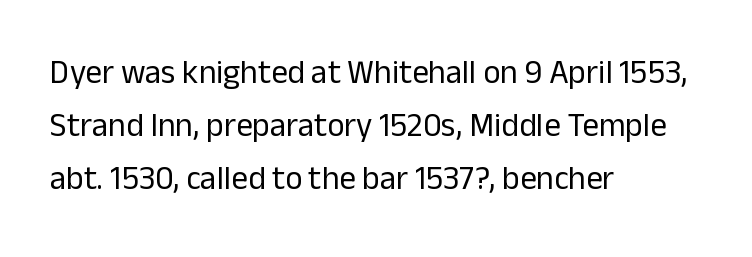
The image shows 33 px regular-weight sans-serif type, upright; set left-aligned, normal line spacing (1.6x), normal letter spacing, not underlined; low stroke contrast and a medium x-height.
